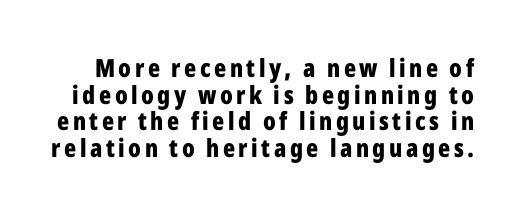
{"italic": "no", "bold": "yes", "underline": "no", "line_spacing": "tight", "line_spacing_ratio": 1.07, "glyph_px": 25}
